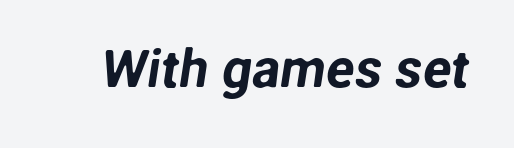
Q: Is the typeface a serif or a sans-serif typeface? A: Sans-serif.
Q: Is the text underlined? A: No.
Q: Is the spacing between letters normal or unusually wide? A: Normal.
Q: Width (condensed, normal, or wide)? A: Normal.
Q: Stroke contrast? A: Low.
Q: x-height? A: Medium.
Q: Monospaced? A: No.
